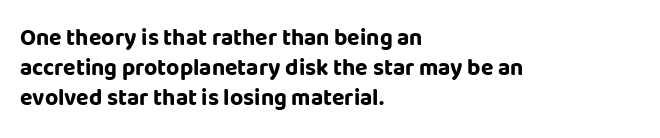
Designer's note — italics off, roman on. Clear beneath every line of the passage. Set as a true bold cut, around the 700 mark. How would I describe the line gaps? Plain and ordinary.
